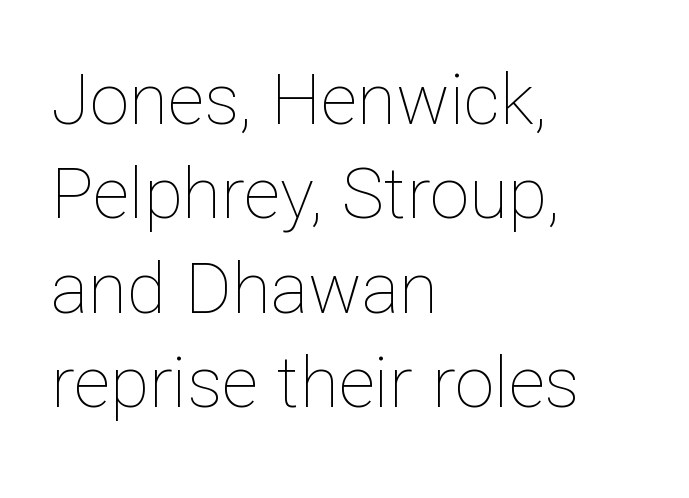
Weight: not bold — regular or lighter. The letters advance in unequal steps, a hallmark of proportional type. Designer's note — italics off, roman on. These lines stack with their left ends in a neat column. Check the space under the baseline: it is left empty. The face used here is rendered with its standard letterfit.
